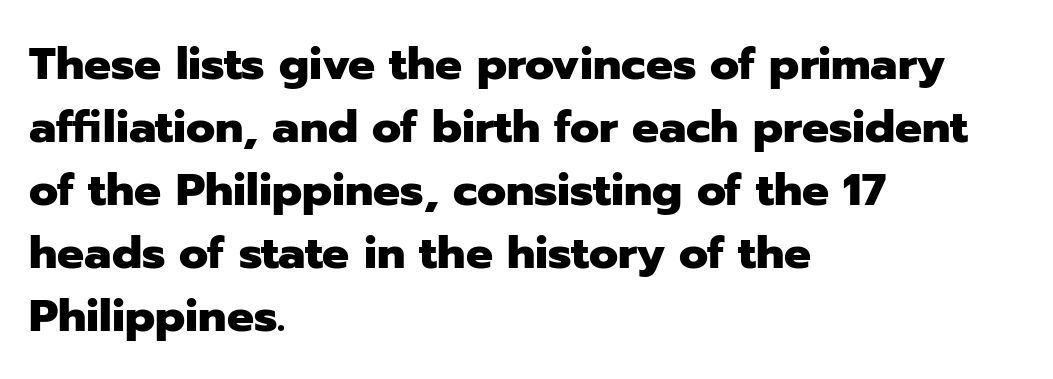
{"serif": "no", "italic": "no", "bold": "yes", "weight": "heavy", "width": "normal", "stroke_contrast": "low", "x_height": "medium", "monospaced": "no", "underline": "no", "align": "left", "line_spacing": "normal", "line_spacing_ratio": 1.4, "letter_spacing": "normal", "letter_spacing_em": 0.0, "glyph_px": 45}
